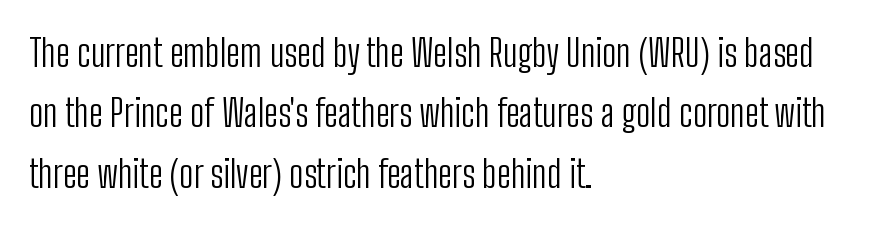
{"serif": "no", "italic": "no", "bold": "no", "weight": "light", "width": "condensed", "stroke_contrast": "low", "x_height": "medium", "monospaced": "no", "underline": "no", "align": "left", "line_spacing": "normal", "line_spacing_ratio": 1.59, "letter_spacing": "normal", "letter_spacing_em": 0.0, "glyph_px": 38}
